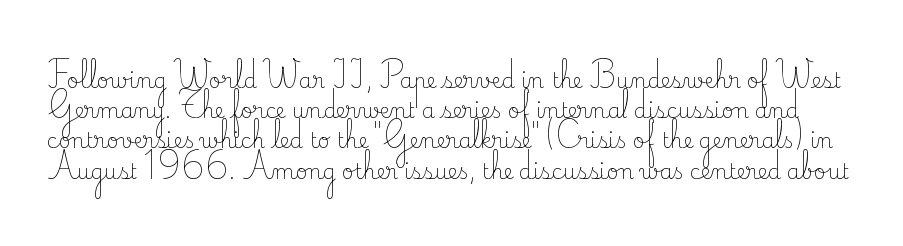
The image shows 21 px text type, upright; set normal line spacing (1.44x), normal letter spacing, not underlined.
